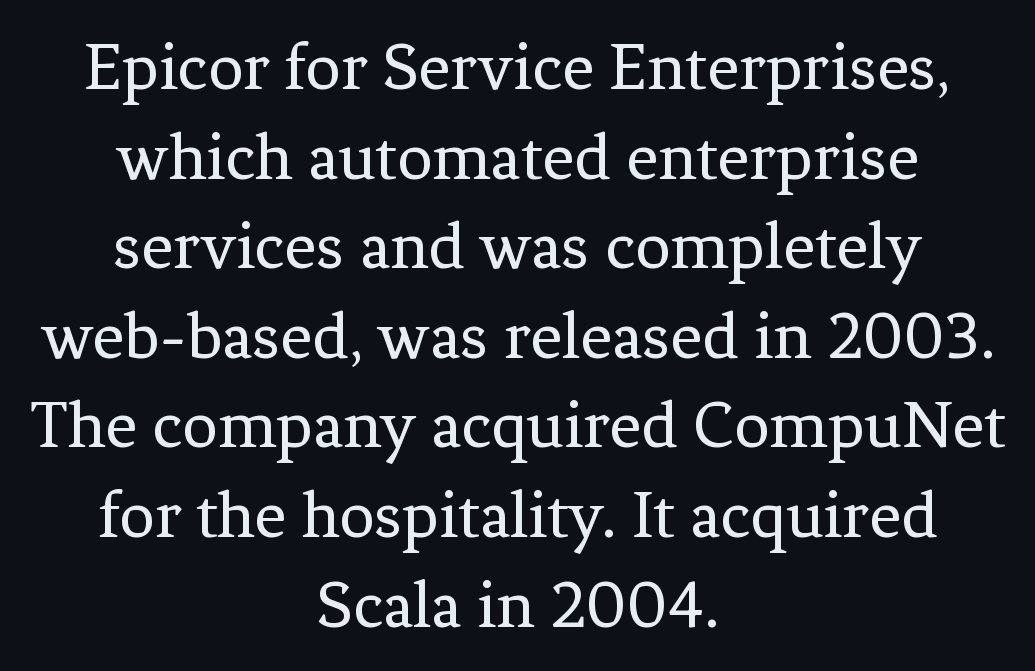
The image shows 70 px regular-weight serif type, upright; set centered, normal line spacing (1.28x), normal letter spacing, not underlined; low stroke contrast and a medium x-height.
